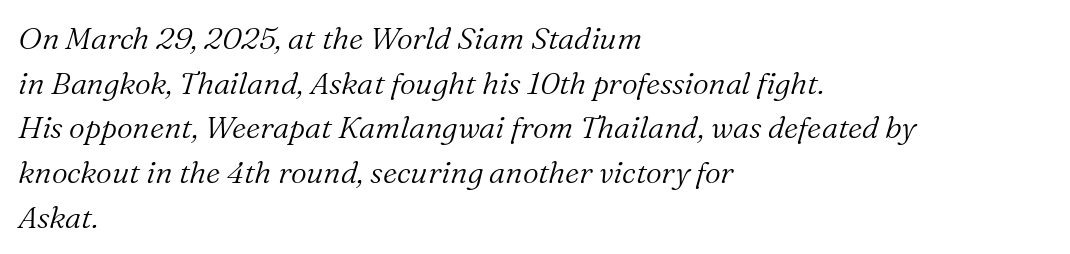
{"serif": "yes", "italic": "yes", "lean": "right", "slant_degrees": 16, "bold": "no", "weight": "light", "width": "normal", "stroke_contrast": "medium", "x_height": "medium", "monospaced": "no", "underline": "no", "align": "left", "line_spacing": "normal", "line_spacing_ratio": 1.44, "letter_spacing": "normal", "letter_spacing_em": 0.0, "glyph_px": 31}
